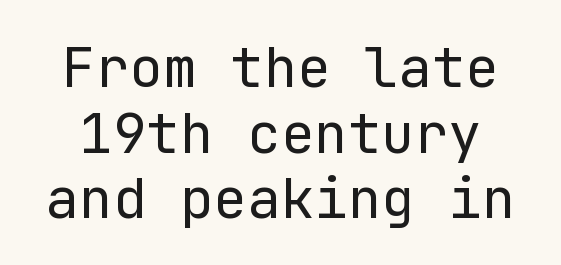
The image shows 56 px regular-weight sans-serif type, upright; set line spacing 1.17x, normal letter spacing, not underlined; low stroke contrast and a medium x-height.
